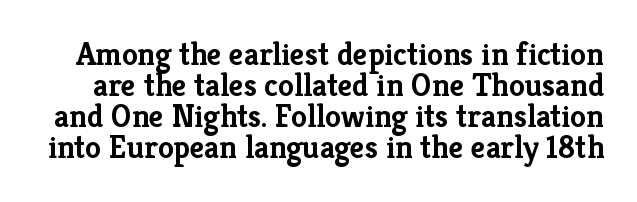
{"serif": "yes", "italic": "no", "bold": "yes", "weight": "semibold", "width": "normal", "stroke_contrast": "low", "x_height": "medium", "monospaced": "no", "underline": "no", "line_spacing": "tight", "line_spacing_ratio": 0.97, "letter_spacing": "normal", "letter_spacing_em": 0.0, "glyph_px": 32}
